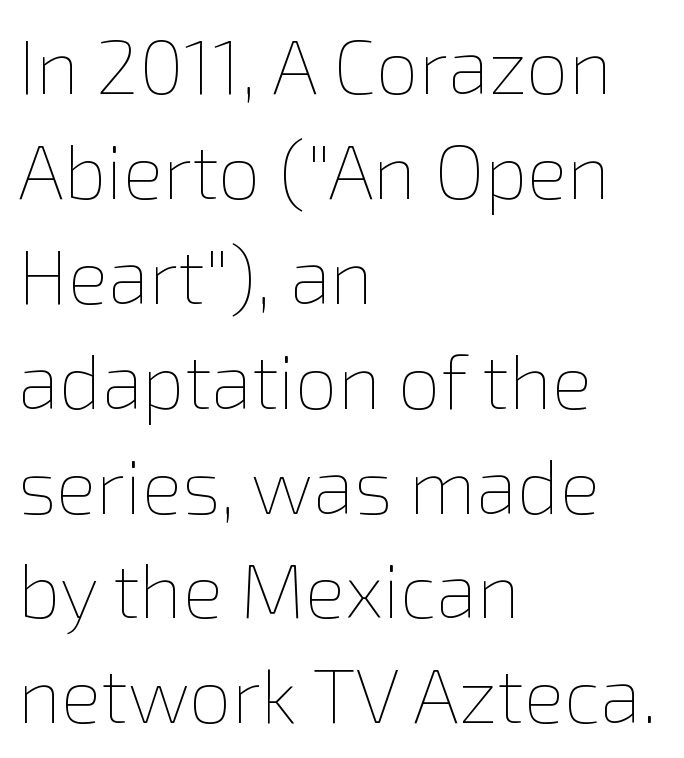
A typesetter would mark this as roman, not italic. Ink coverage per letter is moderate at most. Teacher's note: observe the even left margin — that is flush-left alignment. No word sits above an underline. Students, note that the glyphs here touch the page at normal intervals. Horizontal bands of white between lines are of average thickness.
